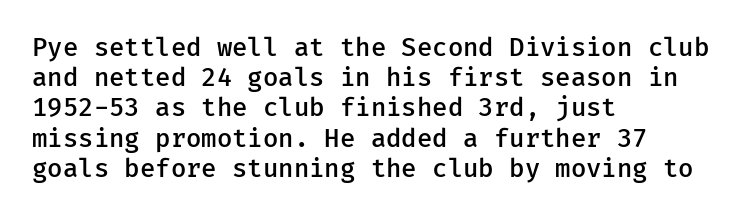
Q: Is the text bold? A: Semi-bold.
Q: Is the text italic (slanted)? A: No, it is upright.
Q: Is the text underlined? A: No.
Q: How is the paragraph aligned? A: Left-aligned.
Q: Is the spacing between letters normal or unusually wide? A: Normal.
